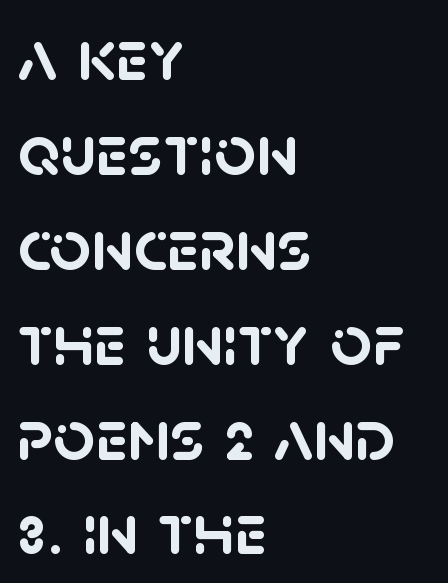
Q: Is the text bold? A: Yes.
Q: Is the typeface a serif or a sans-serif typeface? A: Sans-serif.
Q: Is the text underlined? A: No.
Q: How is the paragraph aligned? A: Left-aligned.
Q: Is the spacing between letters normal or unusually wide? A: Normal.
Q: Is the spacing between lines tight, normal or loose? A: Normal.
Q: Width (condensed, normal, or wide)? A: Normal.
Q: Stroke contrast? A: Low.
Q: x-height? A: Large.
Q: Monospaced? A: No.
